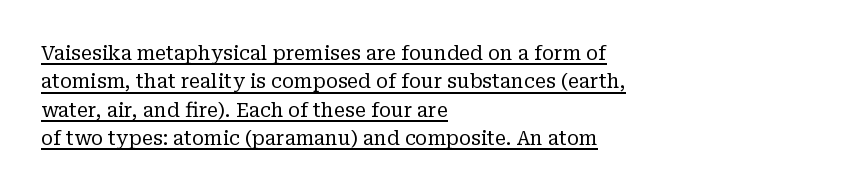
The image shows 20 px text type, upright; set left-aligned, normal line spacing (1.42x), normal letter spacing, underlined.
